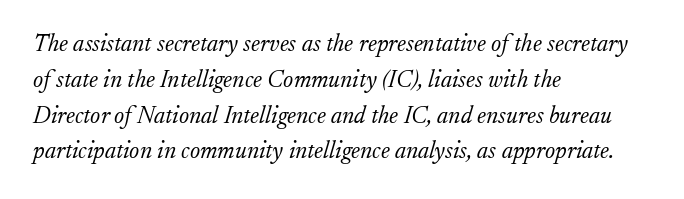
{"italic": "yes", "lean": "right", "slant_degrees": 17, "bold": "no", "underline": "no", "align": "left", "line_spacing": "normal", "line_spacing_ratio": 1.49, "letter_spacing": "normal", "letter_spacing_em": 0.0, "glyph_px": 24}
